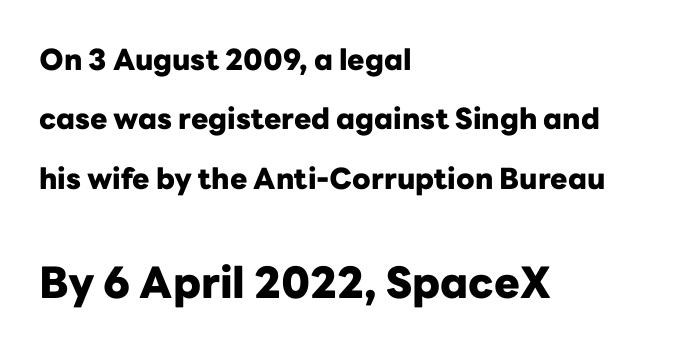
The image shows 43 px heavy sans-serif type, upright; set left-aligned, loose line spacing (2.05x), normal letter spacing, not underlined; the second (bottom) block is 1.48x larger; low stroke contrast and a medium x-height.
